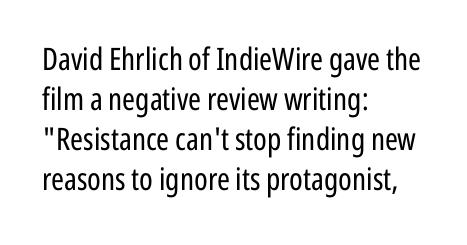
{"serif": "no", "italic": "no", "bold": "no", "weight": "regular", "width": "condensed", "stroke_contrast": "low", "x_height": "medium", "monospaced": "no", "underline": "no", "align": "left", "line_spacing": "normal", "line_spacing_ratio": 1.29, "letter_spacing": "normal", "letter_spacing_em": 0.0, "glyph_px": 31}
